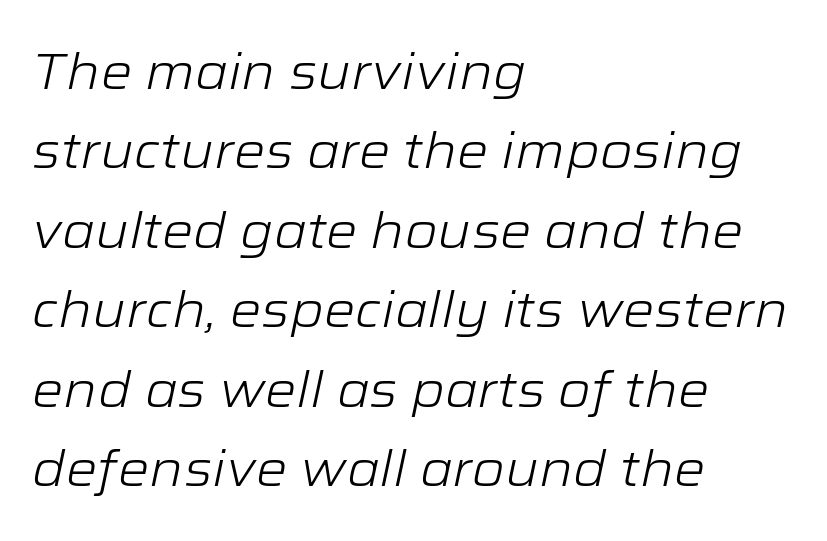
Clear beneath every line of the passage. Interline gaps are of average width in this sample. Letter spacing: default. No extra ink here — the face is not bold. Notice how the passage keeps a crisp vertical edge on the left only.
